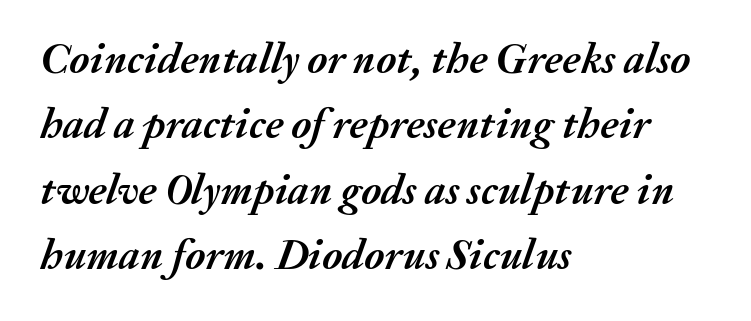
Q: Is the text bold? A: Yes.
Q: Is the text italic (slanted)? A: Yes, it leans right by about 20 degrees.
Q: Is the text underlined? A: No.
Q: How is the paragraph aligned? A: Left-aligned.
Q: Is the spacing between letters normal or unusually wide? A: Normal.
Q: Is the spacing between lines tight, normal or loose? A: Normal.
Q: Width (condensed, normal, or wide)? A: Normal.
Q: Stroke contrast? A: Medium.
Q: x-height? A: Medium.
Q: Monospaced? A: No.
